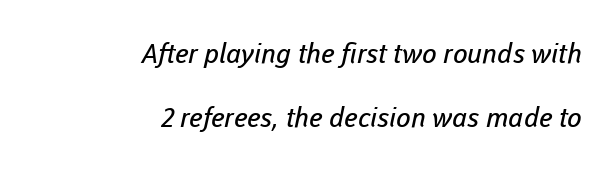
Is the letter spacing exaggerated? No — it looks like the ordinary default. Whoever set this chose breathing room over compactness in the vertical rhythm. Compared with a typical body face, this is equally light or lighter still. This sample is right-justified, so line beginnings fall wherever the words allow. The gap between lines stays unmarked.
